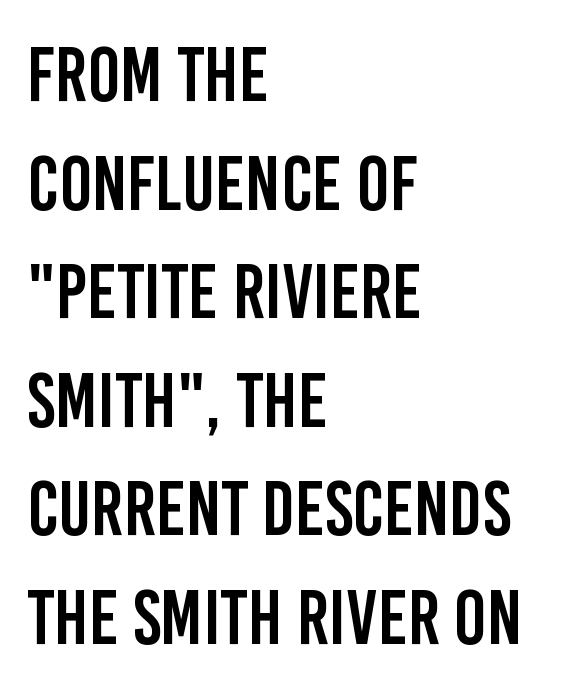
The image shows 77 px condensed sans-serif type, upright; set left-aligned, normal line spacing (1.41x), normal letter spacing, not underlined; low stroke contrast and a large x-height.
